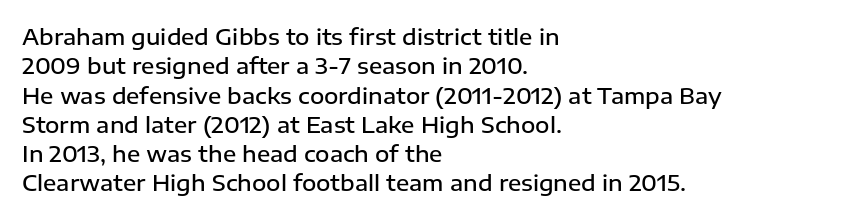
Unmarked baselines from the first word to the last. Does the copy run flush right? No — it runs flush left. Every stem runs plumb, perpendicular to the baseline. Each glyph is drawn with semibold strokes, heavier than normal yet not fully bold. The rendering keeps characters at their native spacing.
